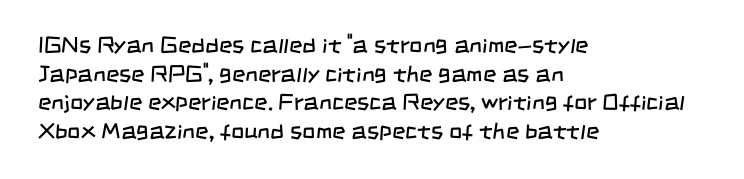
Q: Is the text bold? A: No.
Q: Is the text underlined? A: No.
Q: How is the paragraph aligned? A: Left-aligned.
Q: Is the spacing between letters normal or unusually wide? A: Normal.
